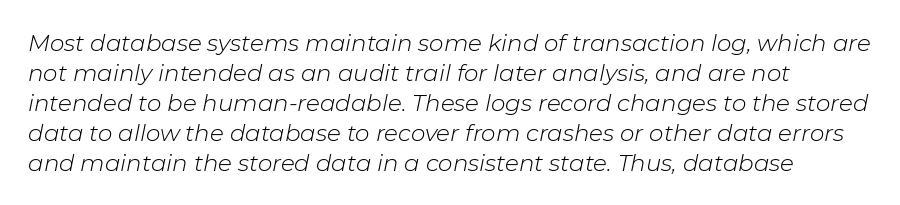
{"italic": "yes", "lean": "right", "slant_degrees": 11, "bold": "no", "underline": "no", "line_spacing": "normal", "line_spacing_ratio": 1.3, "letter_spacing": "normal", "letter_spacing_em": 0.0, "glyph_px": 23}
